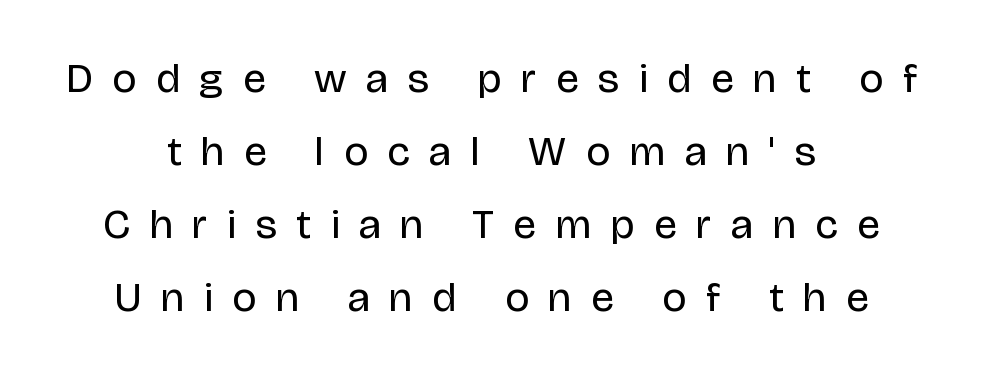
The letters look calm and open, with moderate or lighter stems. Teacher's note: observe the equal gaps on both sides — that is centered alignment. The space directly below the letters is spotless. Tall strokes in this sample are plumb rather than angled. Stroke terminals: plain, sans-serif. Short note: letters widely spaced.
